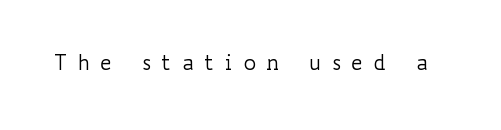
Q: Is the text bold? A: No.
Q: Is the text italic (slanted)? A: No, it is upright.
Q: Is the text underlined? A: No.
Q: Is the spacing between letters normal or unusually wide? A: Unusually wide.
